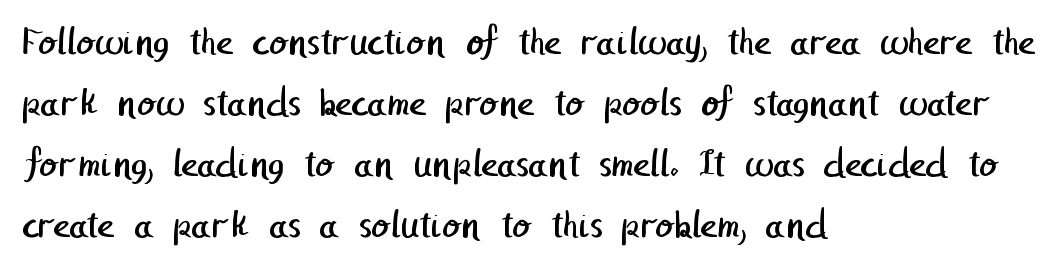
Q: Is the text bold? A: No.
Q: Is the typeface a serif or a sans-serif typeface? A: Sans-serif.
Q: Is the text underlined? A: No.
Q: How is the paragraph aligned? A: Left-aligned.
Q: Is the spacing between letters normal or unusually wide? A: Normal.
Q: Is the spacing between lines tight, normal or loose? A: Normal.
Q: Width (condensed, normal, or wide)? A: Normal.
Q: Stroke contrast? A: Low.
Q: x-height? A: Medium.
